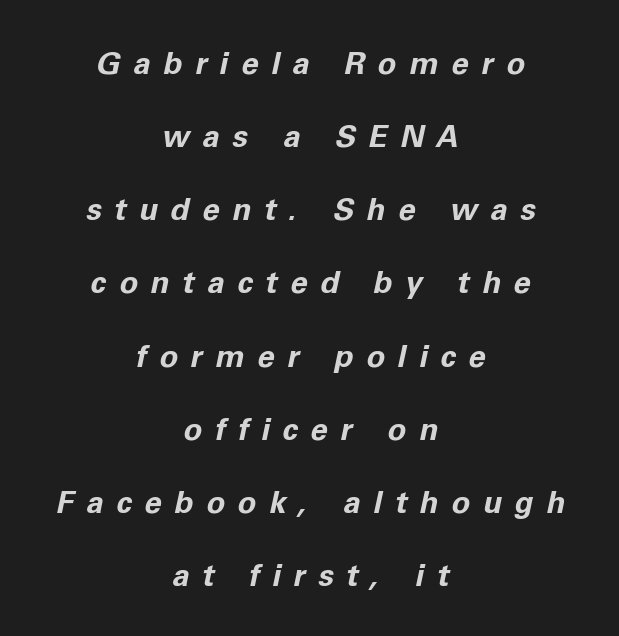
Characters are canted at an angle relative to the baseline's perpendicular. The line-height multiplier appears high, well above default. The letters advance in unequal steps, a hallmark of proportional type. Each row of text sits above clean, open space.
